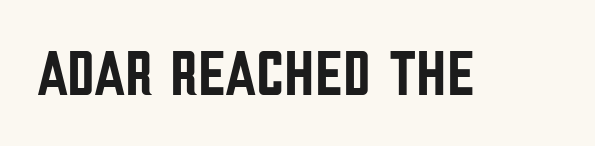
Q: Is the text italic (slanted)? A: No, it is upright.
Q: Is the typeface a serif or a sans-serif typeface? A: Sans-serif.
Q: Is the text underlined? A: No.
Q: Is the spacing between letters normal or unusually wide? A: Normal.
Q: Width (condensed, normal, or wide)? A: Condensed.
Q: Stroke contrast? A: Low.
Q: x-height? A: Large.
Q: Monospaced? A: No.
